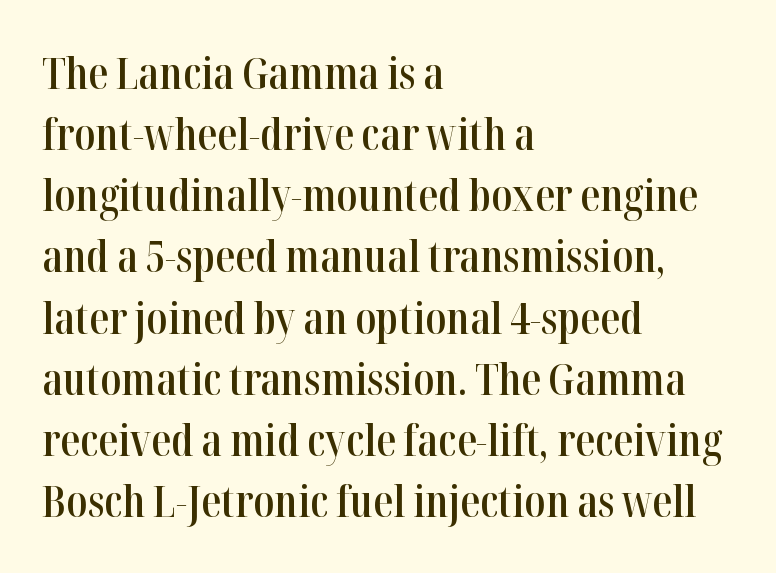
Q: Is the text bold? A: Semi-bold.
Q: Is the text italic (slanted)? A: No, it is upright.
Q: Is the typeface a serif or a sans-serif typeface? A: Serif.
Q: Is the text underlined? A: No.
Q: How is the paragraph aligned? A: Left-aligned.
Q: Is the spacing between letters normal or unusually wide? A: Normal.
Q: Is the spacing between lines tight, normal or loose? A: Normal.
Q: Width (condensed, normal, or wide)? A: Condensed.
Q: Stroke contrast? A: High.
Q: x-height? A: Medium.
Q: Monospaced? A: No.
